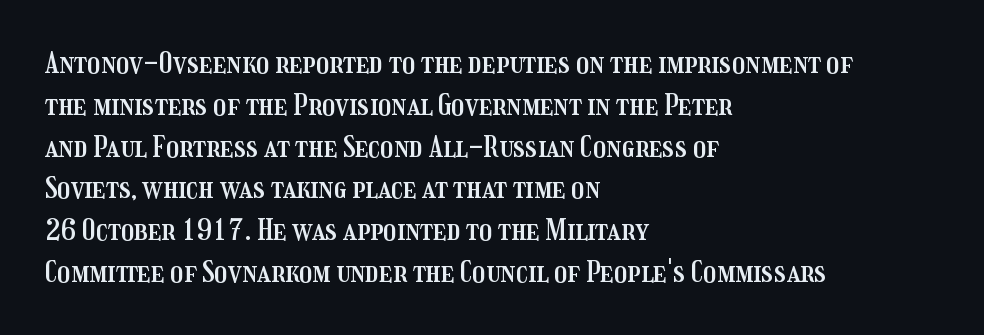
Which margin do the lines hug? The left one — the right edge is uneven. The axis of the letterforms is exactly vertical. The rendering uses natural spacing where letterforms have individual widths. The leading is moderate, giving the passage an even texture. Letter spacing: default.
